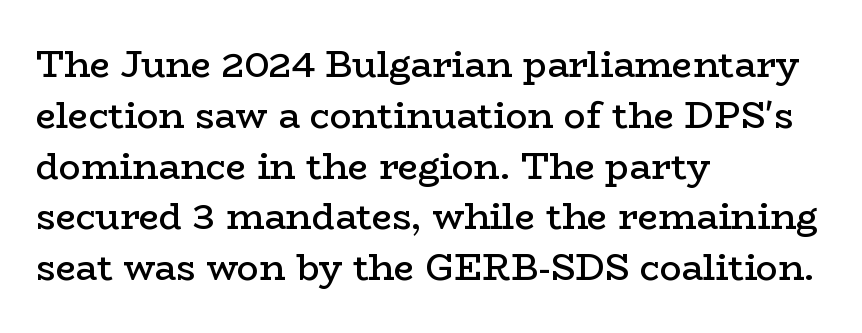
{"serif": "yes", "italic": "no", "bold": "semi", "weight": "semibold", "width": "wide", "stroke_contrast": "low", "x_height": "medium", "monospaced": "no", "underline": "no", "align": "left", "line_spacing": "normal", "line_spacing_ratio": 1.41, "letter_spacing": "normal", "letter_spacing_em": 0.0, "glyph_px": 36}
